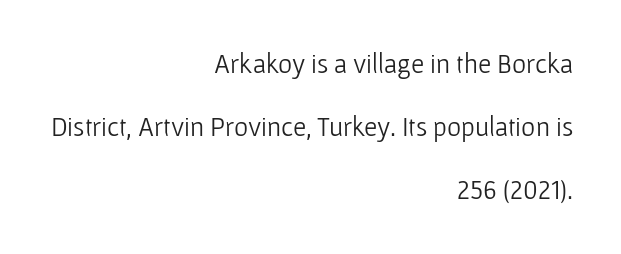
{"italic": "no", "bold": "no", "underline": "no", "align": "right", "line_spacing": "loose", "line_spacing_ratio": 2.34, "letter_spacing": "normal", "letter_spacing_em": 0.0, "glyph_px": 27}
